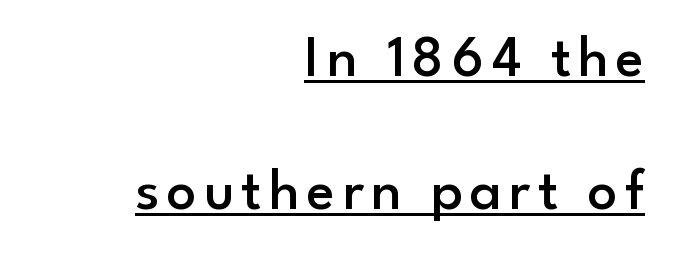
Q: Is the text bold? A: Semi-bold.
Q: Is the text italic (slanted)? A: No, it is upright.
Q: Is the typeface a serif or a sans-serif typeface? A: Sans-serif.
Q: Is the text underlined? A: Yes.
Q: How is the paragraph aligned? A: Right-aligned.
Q: Is the spacing between lines tight, normal or loose? A: Loose.
Q: Width (condensed, normal, or wide)? A: Normal.
Q: Stroke contrast? A: Low.
Q: x-height? A: Small.
Q: Monospaced? A: No.
